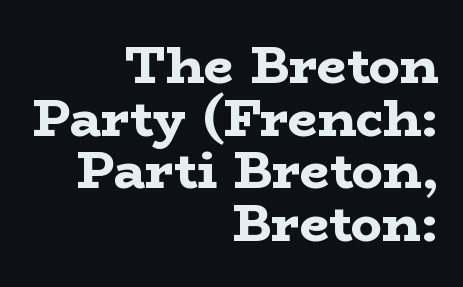
Letter spacing: default. What kind of face is this? One with serifs. Stroke thickness is high; the sample reads as a true bold. This is roman type, the default non-slanted kind.
